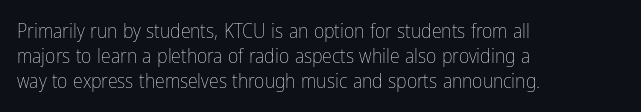
The image shows 20 px text type, upright; set left-aligned, normal line spacing (1.25x), normal letter spacing, not underlined.
